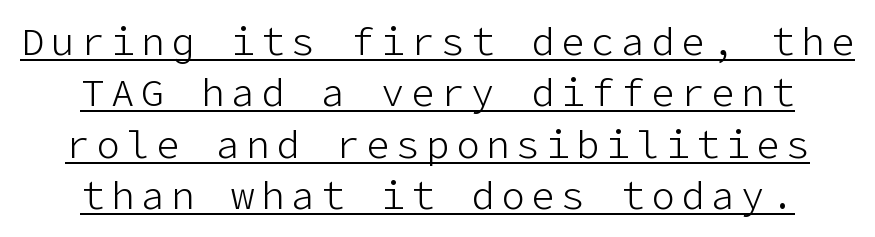
{"serif": "no", "italic": "no", "bold": "no", "weight": "light", "width": "normal", "stroke_contrast": "low", "x_height": "medium", "underline": "yes", "align": "center", "line_spacing": "normal", "line_spacing_ratio": 1.32, "glyph_px": 39}
